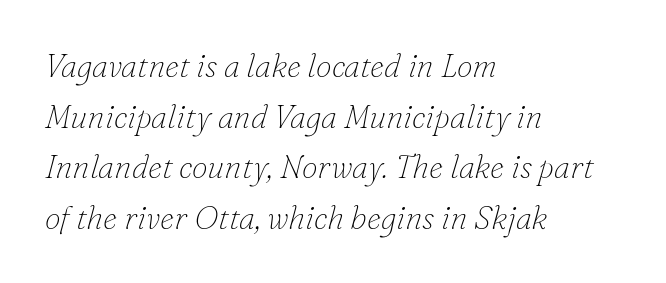
The image shows 32 px thin serif type, italic (leaning right); set left-aligned, normal line spacing (1.58x), normal letter spacing, not underlined; low stroke contrast and a small x-height.
